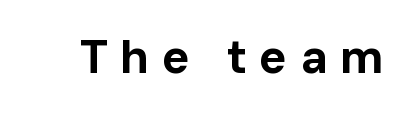
Nothing sits at the stroke ends, so this counts as sans-serif. Check the space under the baseline: it is left empty. Looks like regular typesetting: each glyph gets only the width it needs. The lettering holds an erect, upright posture throughout. Heavy-handed strokes throughout: this text is bold.
